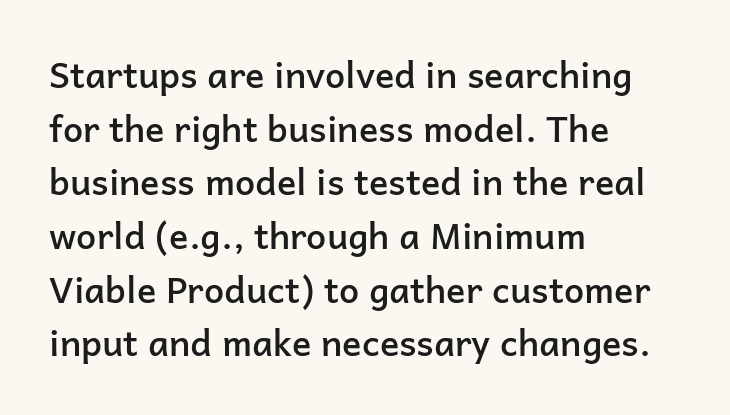
{"serif": "no", "italic": "no", "bold": "semi", "weight": "semibold", "width": "normal", "stroke_contrast": "low", "x_height": "medium", "monospaced": "no", "underline": "no", "align": "left", "line_spacing": "normal", "line_spacing_ratio": 1.49, "letter_spacing": "normal", "letter_spacing_em": 0.0, "glyph_px": 36}
